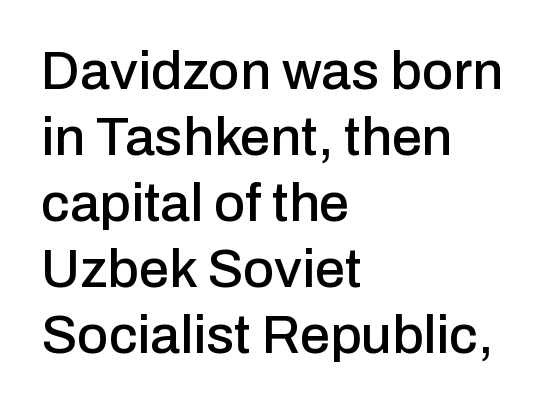
Q: Is the text italic (slanted)? A: No, it is upright.
Q: Is the typeface a serif or a sans-serif typeface? A: Sans-serif.
Q: Is the text underlined? A: No.
Q: How is the paragraph aligned? A: Left-aligned.
Q: Is the spacing between letters normal or unusually wide? A: Normal.
Q: Width (condensed, normal, or wide)? A: Normal.
Q: Stroke contrast? A: Low.
Q: x-height? A: Medium.
Q: Monospaced? A: No.
